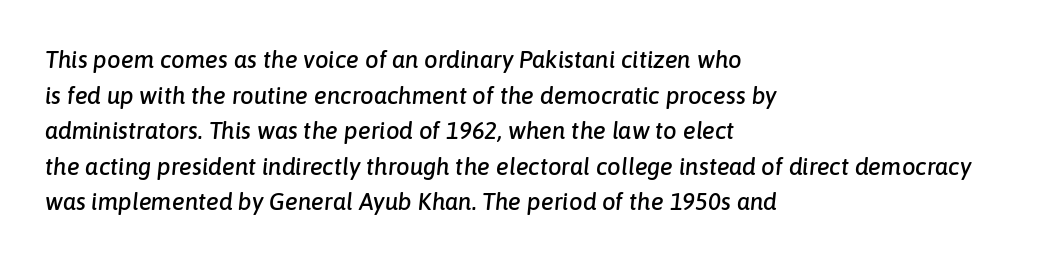
{"italic": "yes", "lean": "right", "slant_degrees": 6, "underline": "no", "align": "left", "line_spacing": "normal", "line_spacing_ratio": 1.48, "letter_spacing": "normal", "letter_spacing_em": 0.0, "glyph_px": 24}
